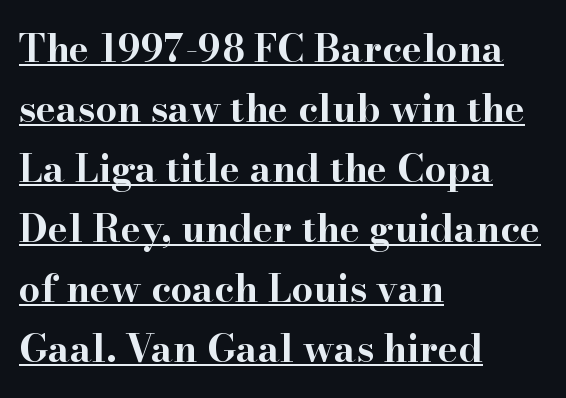
Q: Is the text bold? A: Yes.
Q: Is the text italic (slanted)? A: No, it is upright.
Q: Is the typeface a serif or a sans-serif typeface? A: Serif.
Q: Is the text underlined? A: Yes.
Q: How is the paragraph aligned? A: Left-aligned.
Q: Is the spacing between letters normal or unusually wide? A: Normal.
Q: Is the spacing between lines tight, normal or loose? A: Normal.
Q: Width (condensed, normal, or wide)? A: Wide.
Q: Stroke contrast? A: High.
Q: x-height? A: Small.
Q: Monospaced? A: No.
